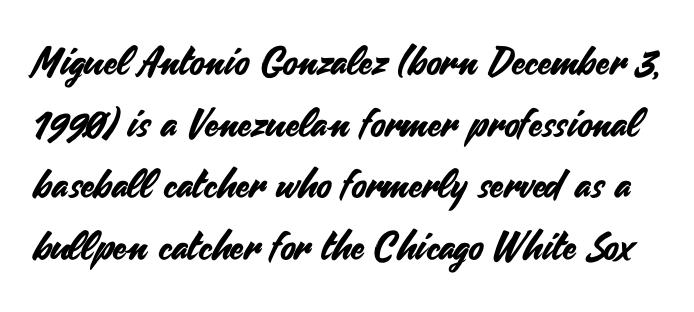
The image shows 39 px sans-serif type; set normal line spacing (1.58x), normal letter spacing, not underlined; medium stroke contrast and a small x-height.
